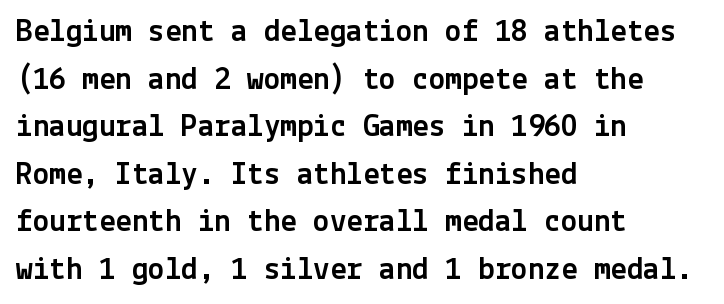
The image shows 33 px sans-serif type, upright; set left-aligned, normal line spacing (1.44x), normal letter spacing, not underlined; a medium x-height.
